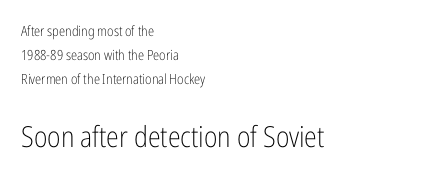
Q: Is the text bold? A: No.
Q: Is the text italic (slanted)? A: No, it is upright.
Q: Is the typeface a serif or a sans-serif typeface? A: Sans-serif.
Q: Is the text underlined? A: No.
Q: How is the paragraph aligned? A: Left-aligned.
Q: Is the spacing between letters normal or unusually wide? A: Normal.
Q: Which block of text is set in a larger size, the first (top) or the second (bottom)? A: The second (bottom) one.
Q: Width (condensed, normal, or wide)? A: Condensed.
Q: Stroke contrast? A: Low.
Q: x-height? A: Medium.
Q: Monospaced? A: No.
